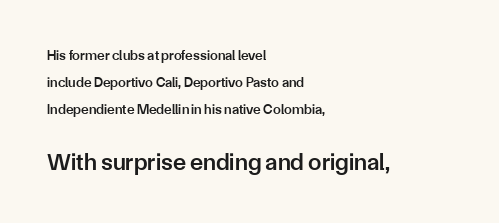
{"italic": "no", "bold": "semi", "underline": "no", "align": "left", "line_spacing": "loose", "line_spacing_ratio": 1.92, "letter_spacing": "normal", "letter_spacing_em": 0.0, "larger_block": "second", "size_ratio": 1.71, "glyph_px": 24}
